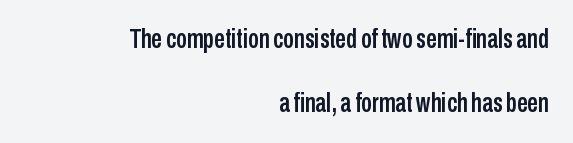
{"italic": "no", "underline": "no", "align": "right", "line_spacing": "loose", "line_spacing_ratio": 2.38, "letter_spacing": "normal", "letter_spacing_em": 0.0, "glyph_px": 27}
